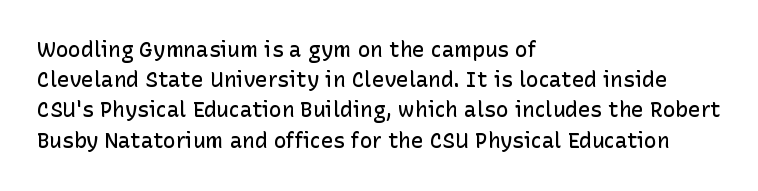
Q: Is the text bold? A: Semi-bold.
Q: Is the text italic (slanted)? A: No, it is upright.
Q: Is the text underlined? A: No.
Q: How is the paragraph aligned? A: Left-aligned.
Q: Is the spacing between letters normal or unusually wide? A: Normal.
Q: Is the spacing between lines tight, normal or loose? A: Normal.
